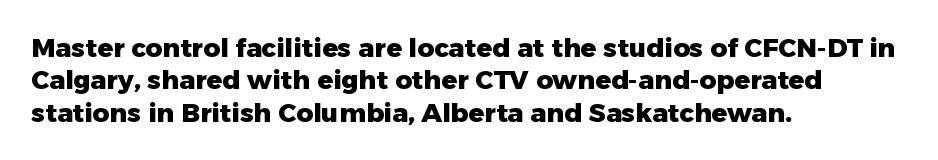
{"italic": "no", "bold": "yes", "underline": "no", "align": "left", "line_spacing": "normal", "line_spacing_ratio": 1.25, "letter_spacing": "normal", "letter_spacing_em": 0.0, "glyph_px": 26}
